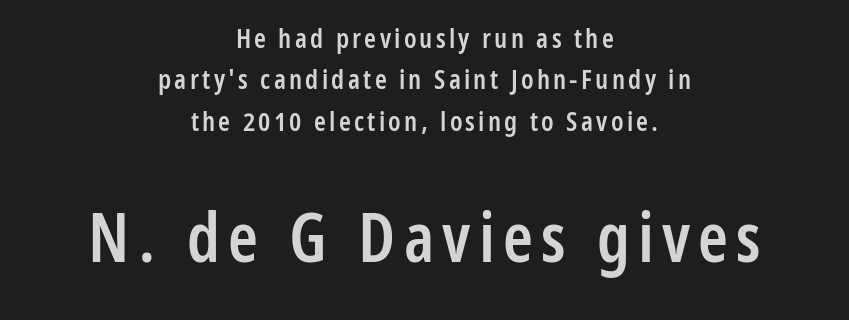
{"serif": "no", "italic": "no", "bold": "semi", "weight": "semibold", "width": "condensed", "stroke_contrast": "low", "x_height": "medium", "monospaced": "no", "underline": "no", "align": "center", "line_spacing": "normal", "line_spacing_ratio": 1.53, "larger_block": "second", "size_ratio": 2.52, "glyph_px": 68}
